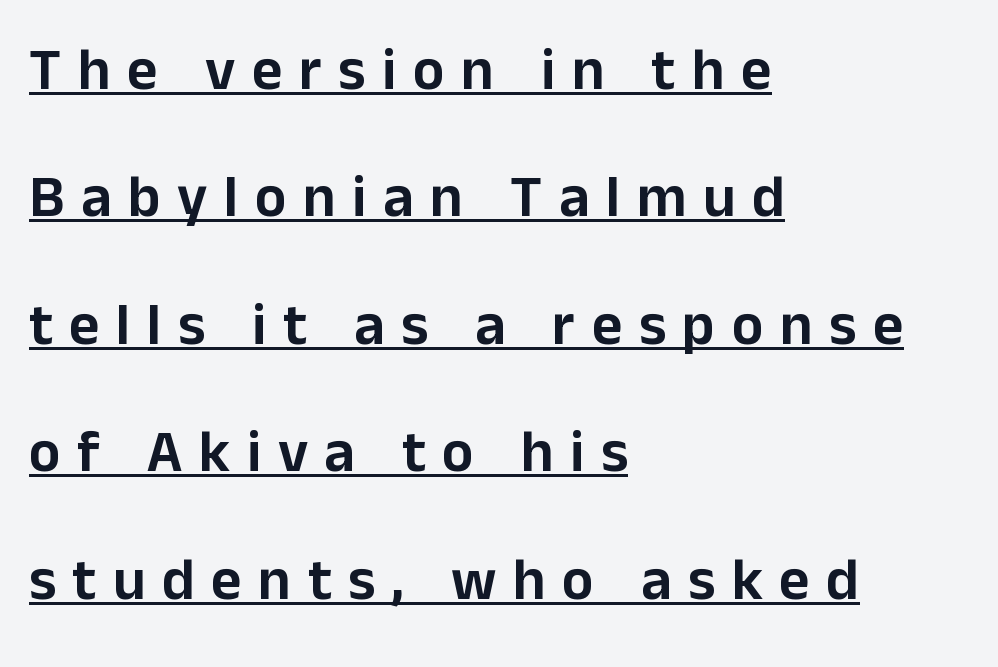
The image shows 59 px sans-serif type, upright; set left-aligned, loose line spacing (2.16x), unusually wide letter spacing (+0.28 em), underlined; low stroke contrast and a medium x-height.
